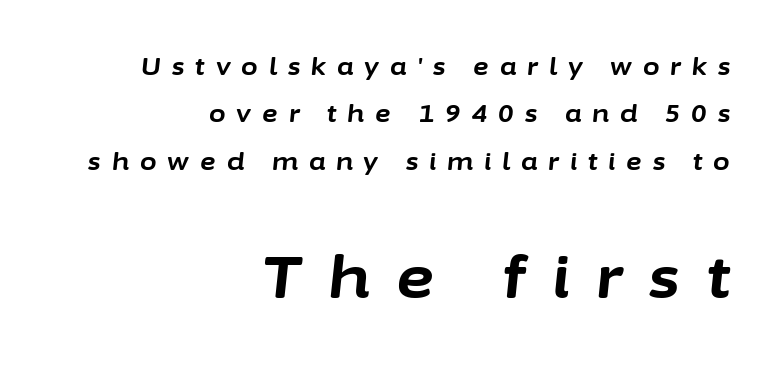
Q: Is the text bold? A: Yes.
Q: Is the text italic (slanted)? A: Yes, it leans right by about 6 degrees.
Q: Is the text underlined? A: No.
Q: How is the paragraph aligned? A: Right-aligned.
Q: Is the spacing between letters normal or unusually wide? A: Unusually wide.
Q: Is the spacing between lines tight, normal or loose? A: Loose.
Q: Which block of text is set in a larger size, the first (top) or the second (bottom)? A: The second (bottom) one.
Q: Width (condensed, normal, or wide)? A: Normal.
Q: Stroke contrast? A: Low.
Q: x-height? A: Medium.
Q: Monospaced? A: No.
